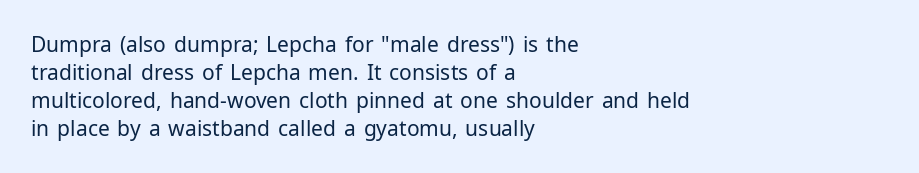
Q: Is the text bold? A: No.
Q: Is the text italic (slanted)? A: No, it is upright.
Q: Is the text underlined? A: No.
Q: How is the paragraph aligned? A: Left-aligned.
Q: Is the spacing between letters normal or unusually wide? A: Normal.
Q: Is the spacing between lines tight, normal or loose? A: Normal.
